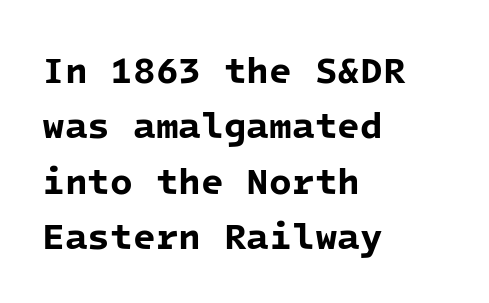
Q: Is the text bold? A: Yes.
Q: Is the typeface a serif or a sans-serif typeface? A: Sans-serif.
Q: Is the text underlined? A: No.
Q: How is the paragraph aligned? A: Left-aligned.
Q: Is the spacing between letters normal or unusually wide? A: Normal.
Q: Is the spacing between lines tight, normal or loose? A: Normal.
Q: Width (condensed, normal, or wide)? A: Normal.
Q: Stroke contrast? A: Low.
Q: x-height? A: Medium.
Q: Monospaced? A: Yes.
